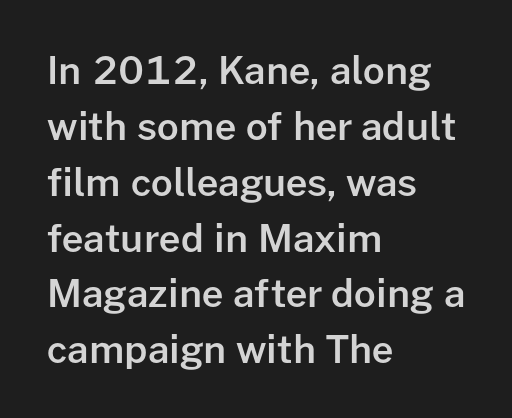
{"serif": "no", "italic": "no", "bold": "semi", "weight": "semibold", "width": "normal", "stroke_contrast": "low", "x_height": "medium", "monospaced": "no", "underline": "no", "align": "left", "line_spacing": "normal", "line_spacing_ratio": 1.47, "letter_spacing": "normal", "letter_spacing_em": 0.0, "glyph_px": 38}
